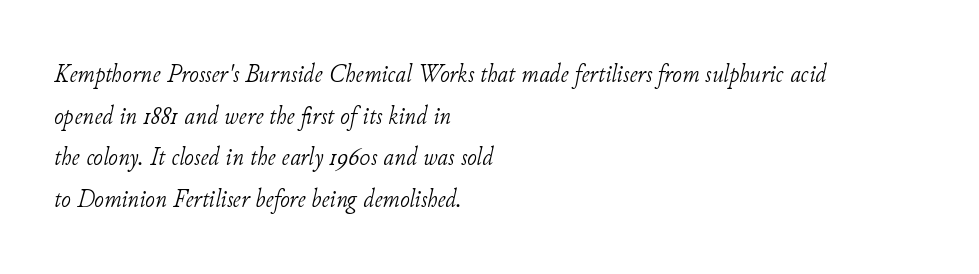
{"italic": "yes", "lean": "right", "slant_degrees": 11, "bold": "no", "underline": "no", "align": "left", "line_spacing": "normal", "line_spacing_ratio": 1.6, "letter_spacing": "normal", "letter_spacing_em": 0.0, "glyph_px": 26}
